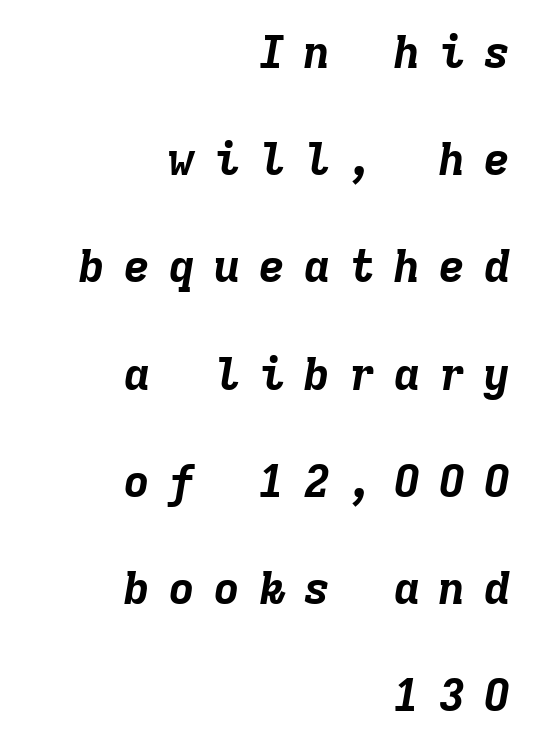
Q: Is the text bold? A: Yes.
Q: Is the text italic (slanted)? A: Yes, it leans right by about 9 degrees.
Q: Is the text underlined? A: No.
Q: How is the paragraph aligned? A: Right-aligned.
Q: Is the spacing between letters normal or unusually wide? A: Unusually wide.
Q: Is the spacing between lines tight, normal or loose? A: Loose.
Q: Width (condensed, normal, or wide)? A: Normal.
Q: Stroke contrast? A: Low.
Q: x-height? A: Medium.
Q: Monospaced? A: Yes.
